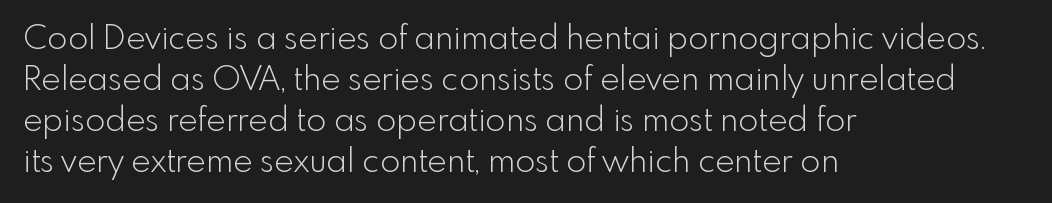
Q: Is the text bold? A: No.
Q: Is the text italic (slanted)? A: No, it is upright.
Q: Is the typeface a serif or a sans-serif typeface? A: Sans-serif.
Q: Is the text underlined? A: No.
Q: How is the paragraph aligned? A: Left-aligned.
Q: Is the spacing between letters normal or unusually wide? A: Normal.
Q: Width (condensed, normal, or wide)? A: Normal.
Q: x-height? A: Small.
Q: Monospaced? A: No.
